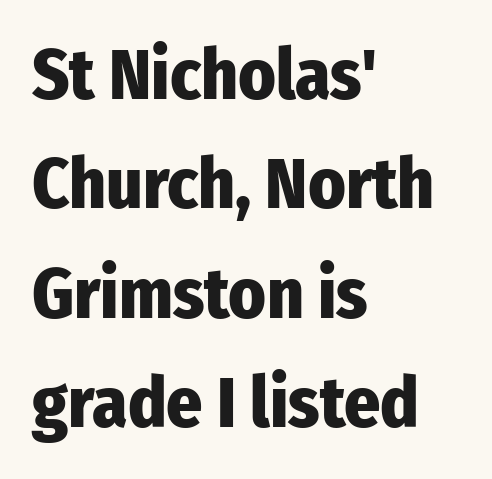
{"serif": "no", "italic": "no", "bold": "yes", "weight": "heavy", "width": "condensed", "stroke_contrast": "low", "x_height": "medium", "monospaced": "no", "underline": "no", "align": "left", "line_spacing": "normal", "line_spacing_ratio": 1.54, "letter_spacing": "normal", "letter_spacing_em": 0.0, "glyph_px": 71}
